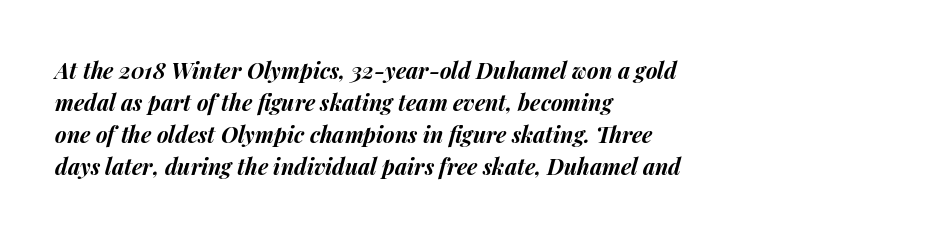
The image shows 22 px bold type, italic (leaning right); set left-aligned, normal line spacing (1.46x), normal letter spacing, not underlined.
